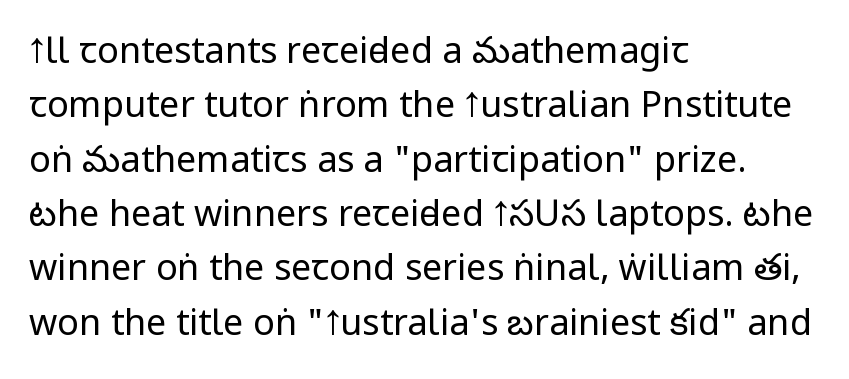
{"serif": "no", "italic": "no", "bold": "no", "weight": "regular", "width": "condensed", "stroke_contrast": "low", "x_height": "large", "monospaced": "no", "underline": "no", "align": "left", "line_spacing": "normal", "line_spacing_ratio": 1.51, "letter_spacing": "normal", "letter_spacing_em": 0.0, "glyph_px": 36}
